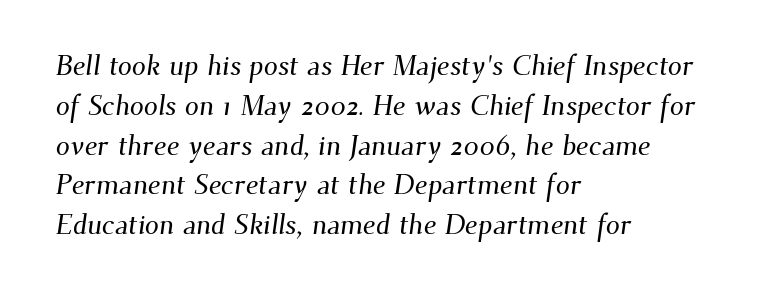
The space between consecutive lines is moderate. Varying glyph widths throughout — classic text-font behaviour. Just letters on the line, the space beneath them empty. A typesetter would call this zero additional tracking. The type family on display is of the serif kind.
